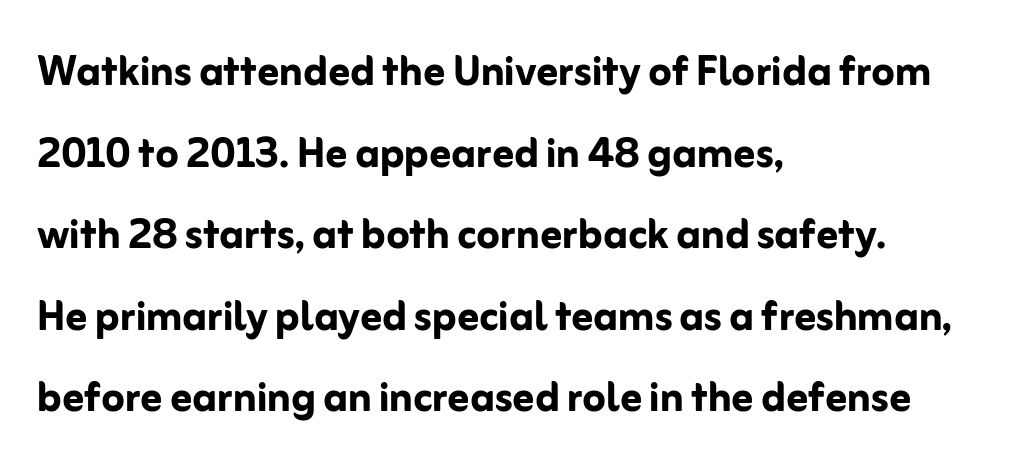
Notice how the stems are strictly vertical — no italics here. The strip under each line holds only bare page. Is the letter spacing exaggerated? No — it looks like the ordinary default. You could not count columns in this text — the font is proportionally spaced. Honestly, the row spacing looks completely unremarkable. Examine the stroke ends and you'll find no serifs.
